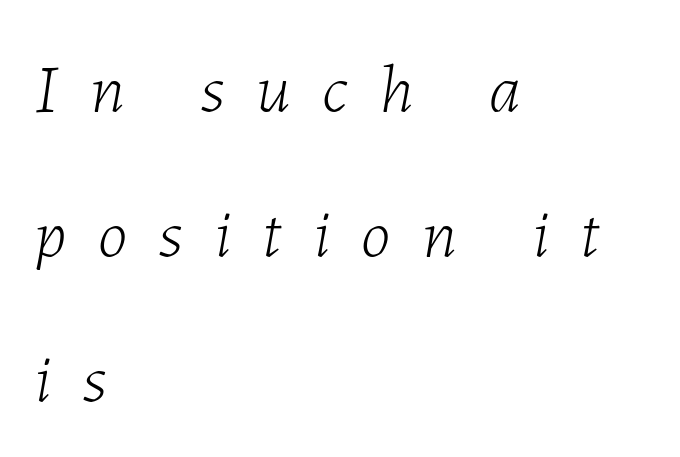
The ragged edge is on the right, which tells us the setting is flush left. This sample has the flowing, uneven cadence of proportional lettering. This reads as an unemphasized weight, regular at the heaviest. Tracking value appears strongly positive — letters spread wide. Every character sits at an angle, as italics do. Compared with typical paragraphs, the rows here are farther apart.
